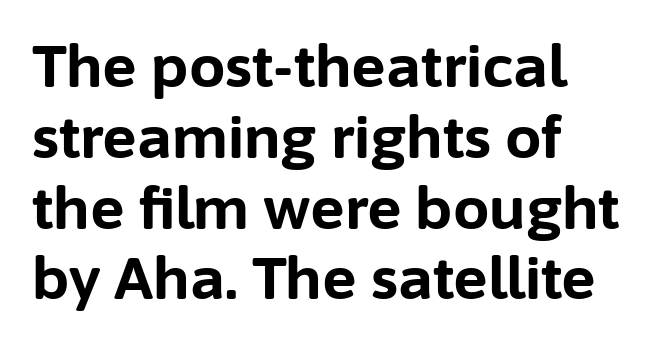
{"serif": "no", "italic": "no", "bold": "yes", "weight": "bold", "width": "normal", "stroke_contrast": "low", "x_height": "medium", "monospaced": "no", "underline": "no", "align": "left", "line_spacing_ratio": 1.22, "letter_spacing": "normal", "letter_spacing_em": 0.0, "glyph_px": 58}
